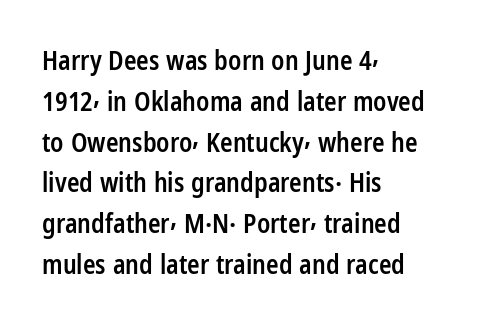
{"italic": "no", "bold": "semi", "underline": "no", "align": "left", "line_spacing": "normal", "line_spacing_ratio": 1.57, "letter_spacing": "normal", "letter_spacing_em": 0.0, "glyph_px": 26}
